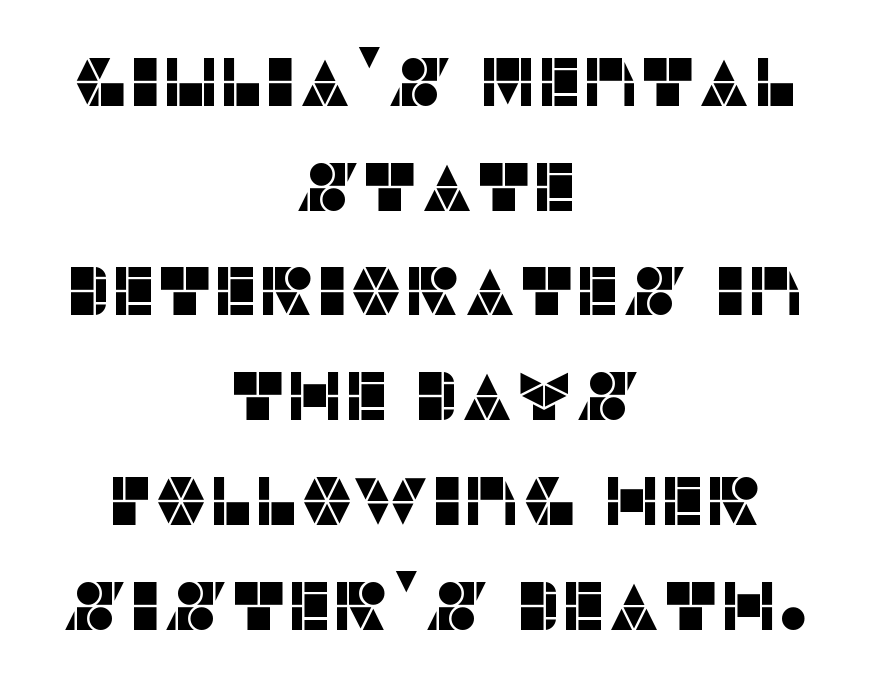
Q: Is the text italic (slanted)? A: No, it is upright.
Q: Is the typeface a serif or a sans-serif typeface? A: Sans-serif.
Q: Is the text underlined? A: No.
Q: How is the paragraph aligned? A: Centered.
Q: Is the spacing between letters normal or unusually wide? A: Normal.
Q: Is the spacing between lines tight, normal or loose? A: Normal.
Q: Width (condensed, normal, or wide)? A: Normal.
Q: Stroke contrast? A: Low.
Q: x-height? A: Large.
Q: Monospaced? A: No.
